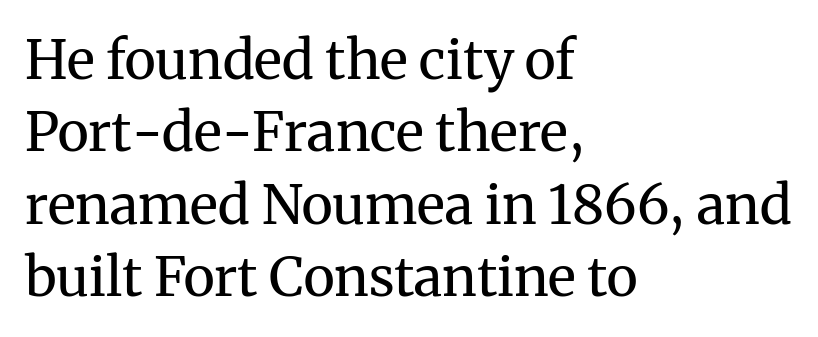
Q: Is the text bold? A: No.
Q: Is the text italic (slanted)? A: No, it is upright.
Q: Is the typeface a serif or a sans-serif typeface? A: Serif.
Q: Is the text underlined? A: No.
Q: How is the paragraph aligned? A: Left-aligned.
Q: Is the spacing between letters normal or unusually wide? A: Normal.
Q: Is the spacing between lines tight, normal or loose? A: Normal.
Q: Width (condensed, normal, or wide)? A: Normal.
Q: Stroke contrast? A: Medium.
Q: x-height? A: Medium.
Q: Monospaced? A: No.
